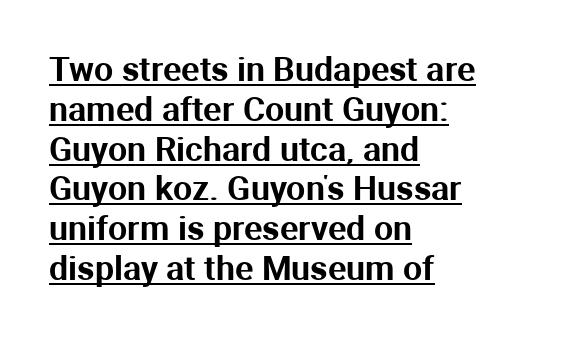
Q: Is the text italic (slanted)? A: No, it is upright.
Q: Is the typeface a serif or a sans-serif typeface? A: Sans-serif.
Q: Is the text underlined? A: Yes.
Q: How is the paragraph aligned? A: Left-aligned.
Q: Is the spacing between letters normal or unusually wide? A: Normal.
Q: Width (condensed, normal, or wide)? A: Normal.
Q: Stroke contrast? A: Medium.
Q: x-height? A: Medium.
Q: Monospaced? A: No.
